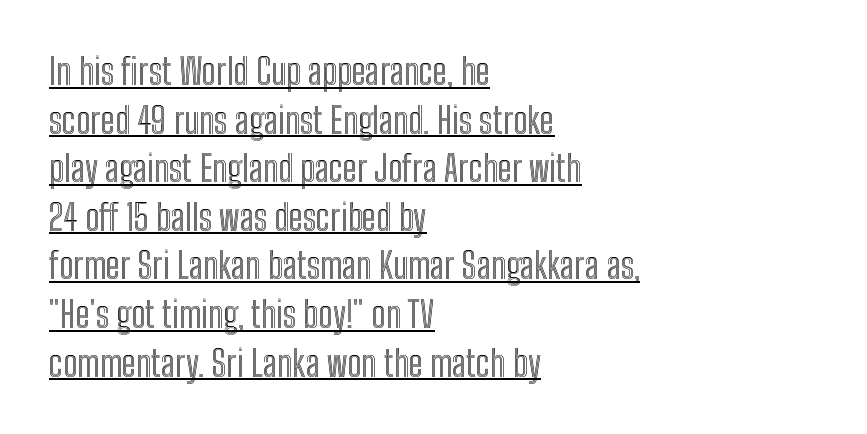
The image shows 36 px condensed type, upright; set left-aligned, normal line spacing (1.35x), normal letter spacing, underlined; a medium x-height.
